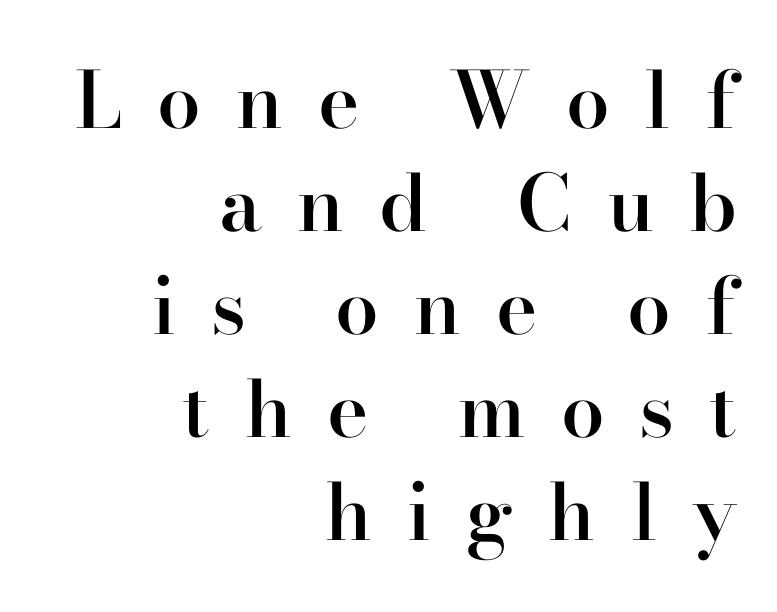
The image shows 78 px semibold serif type, upright; set right-aligned, normal line spacing (1.32x), unusually wide letter spacing (+0.45 em), not underlined; high stroke contrast and a small x-height.
